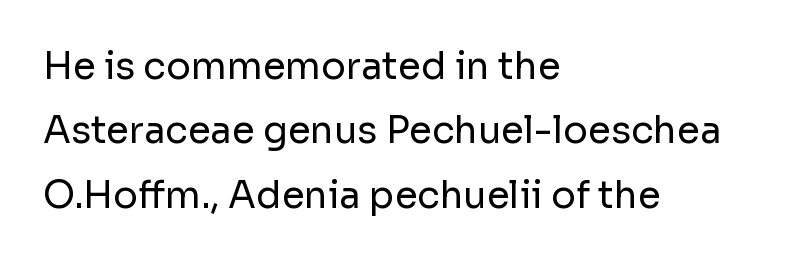
Where is the straight margin? On the left. Does the lettering tilt? It doesn't — this is upright. Rule under the text: the space is simply empty. The tracking reads as untouched default to a designer's eye. Font category for this specimen: sans-serif.
